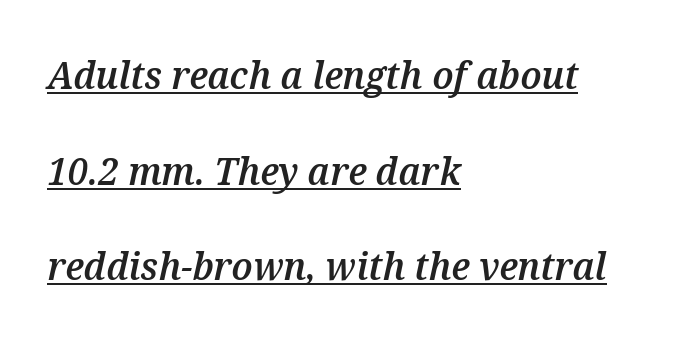
The image shows 39 px semibold type, italic (leaning right); set left-aligned, loose line spacing (2.45x), normal letter spacing, underlined; medium stroke contrast and a medium x-height.
